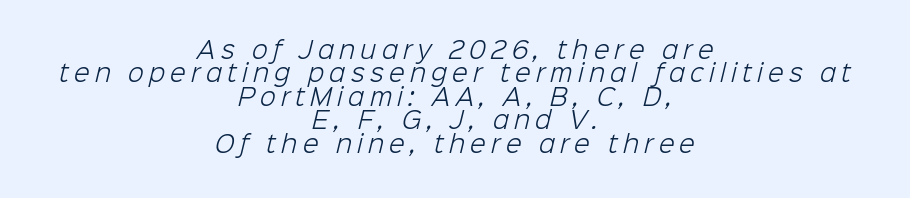
Q: Is the text bold? A: No.
Q: Is the text underlined? A: No.
Q: How is the paragraph aligned? A: Centered.
Q: Is the spacing between letters normal or unusually wide? A: Unusually wide.
Q: Is the spacing between lines tight, normal or loose? A: Tight.
